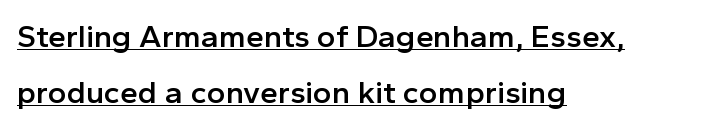
Emphasis by weight is partial: semibold. Honestly, the letter spacing is just normal — you wouldn't notice it. Is there any slant? The stems are plumb. Does a line run under the words? Yes, clearly. The characters display no serif detailing; their extremities are plain. Is this a fixed-width face? No — the glyphs have proportional, varying widths.
